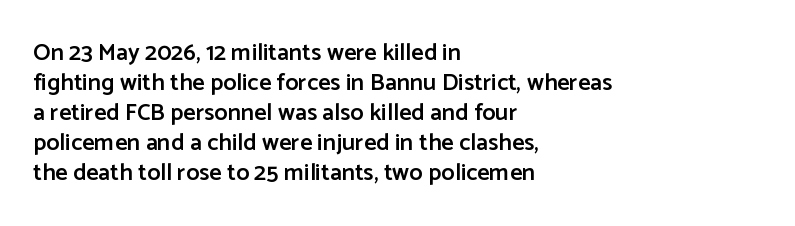
{"italic": "no", "bold": "semi", "underline": "no", "align": "left", "line_spacing": "normal", "line_spacing_ratio": 1.25, "letter_spacing": "normal", "letter_spacing_em": 0.0, "glyph_px": 24}
